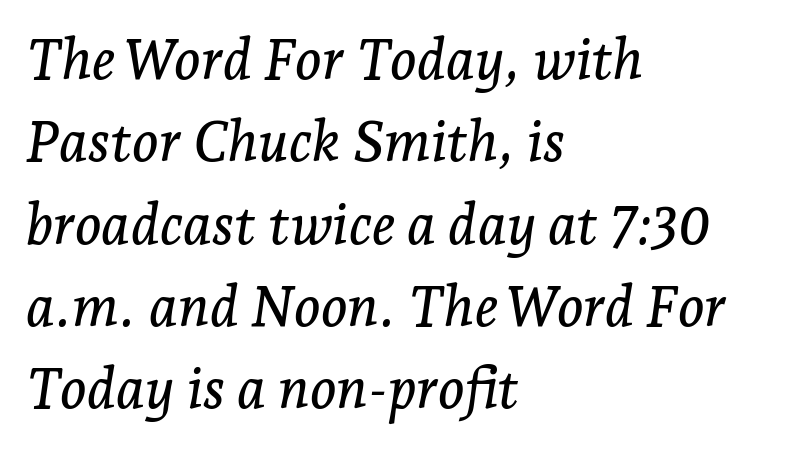
The image shows 56 px serif type, italic (leaning right); set left-aligned, normal line spacing (1.47x), normal letter spacing, not underlined; low stroke contrast and a medium x-height.
